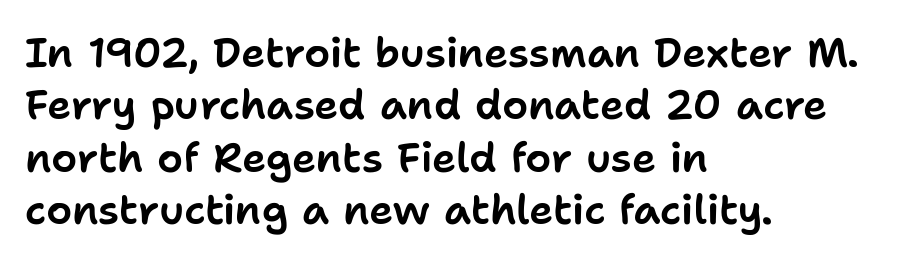
The image shows 41 px sans-serif type, upright; set left-aligned, normal line spacing (1.28x), normal letter spacing, not underlined; low stroke contrast and a medium x-height.
